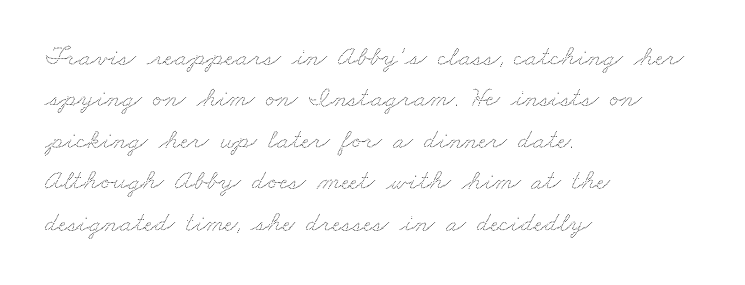
{"width": "wide", "stroke_contrast": "low", "x_height": "small", "monospaced": "no", "underline": "no", "align": "left", "line_spacing": "normal", "line_spacing_ratio": 1.48, "letter_spacing": "normal", "letter_spacing_em": 0.0, "glyph_px": 28}
